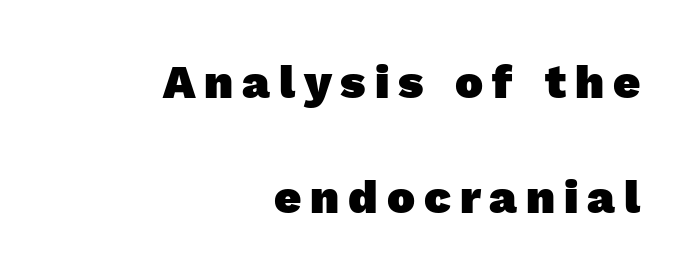
{"serif": "no", "bold": "yes", "weight": "heavy", "width": "normal", "x_height": "medium", "monospaced": "no", "underline": "no", "align": "right", "line_spacing": "loose", "line_spacing_ratio": 2.44, "glyph_px": 47}
